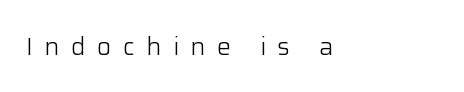
{"italic": "no", "bold": "no", "underline": "no", "align": "left", "letter_spacing": "wide", "letter_spacing_em": 0.46, "glyph_px": 25}
